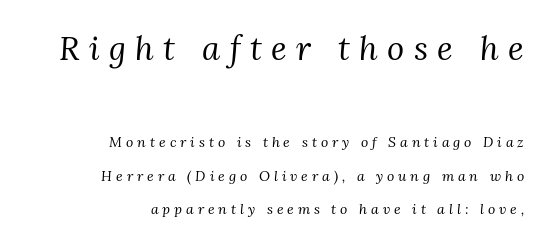
The image shows 33 px regular-weight serif type, italic (leaning right); set right-aligned, loose line spacing (2.41x), unusually wide letter spacing (+0.28 em), not underlined; the first (top) block is 2.36x larger; medium stroke contrast and a medium x-height.
